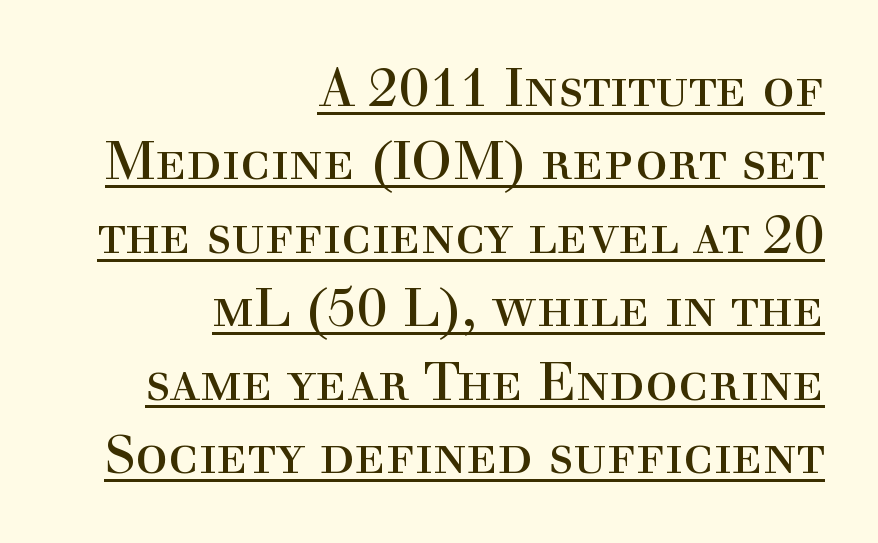
{"serif": "yes", "italic": "no", "bold": "no", "weight": "regular", "width": "normal", "x_height": "medium", "monospaced": "no", "underline": "yes", "align": "right", "line_spacing": "normal", "line_spacing_ratio": 1.36, "letter_spacing": "normal", "letter_spacing_em": 0.0, "glyph_px": 54}
